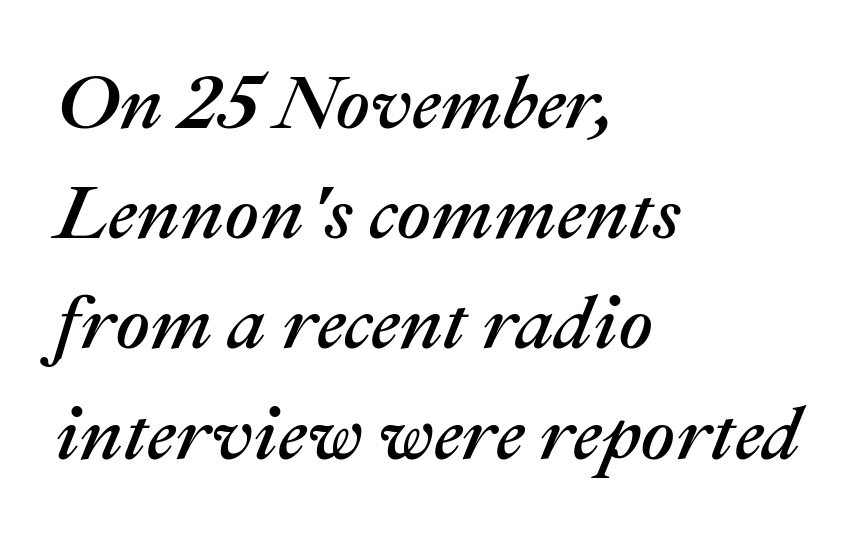
The image shows 76 px text type, italic (leaning right); set left-aligned, normal line spacing (1.45x), normal letter spacing, not underlined; medium stroke contrast and a medium x-height.
